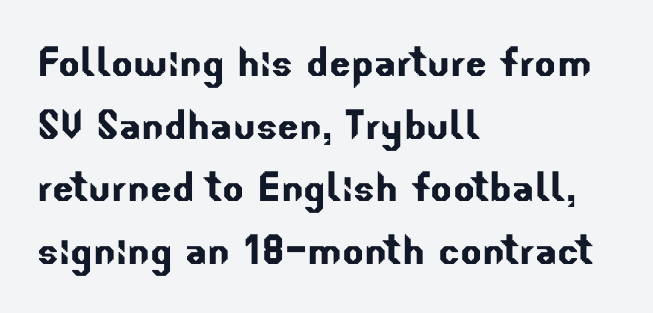
The image shows 51 px sans-serif type; set left-aligned, line spacing 1.23x, normal letter spacing, not underlined; low stroke contrast and a small x-height.
